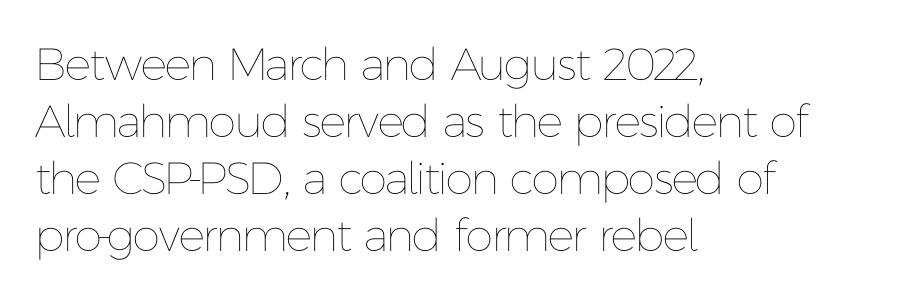
Q: Is the text bold? A: No.
Q: Is the text italic (slanted)? A: No, it is upright.
Q: Is the text underlined? A: No.
Q: How is the paragraph aligned? A: Left-aligned.
Q: Is the spacing between letters normal or unusually wide? A: Normal.
Q: Is the spacing between lines tight, normal or loose? A: Normal.
Q: Width (condensed, normal, or wide)? A: Normal.
Q: Stroke contrast? A: Low.
Q: x-height? A: Medium.
Q: Monospaced? A: No.
